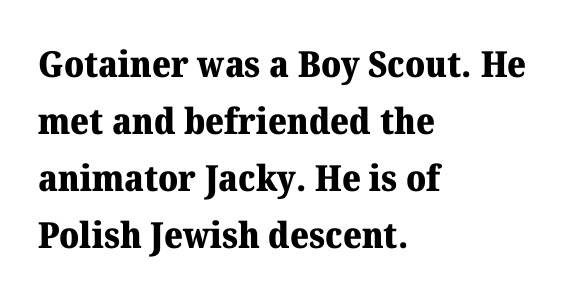
If you measured baseline to baseline, you'd find a middling distance. The passage shown is not underscored anywhere. The typography opts for an upright posture over an oblique one. Alignment: flush left.
